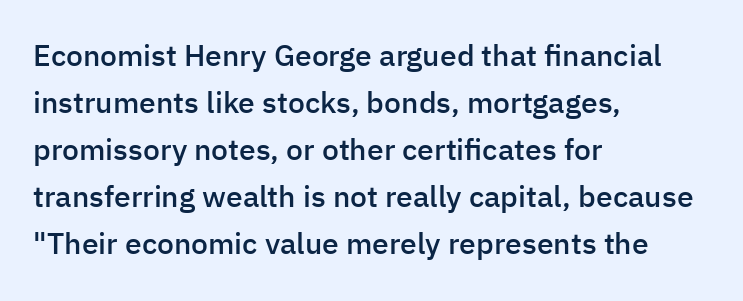
Grotesque or geometric, the face here clearly has no serifs. Normally led — the rows are evenly, conventionally spaced. Rule under the text: the space is simply empty. A bit beefed up — I'd call it semibold rather than bold. The horizontal fit of the characters is conventional and even. Italic? Not at all — the glyphs are vertical.
